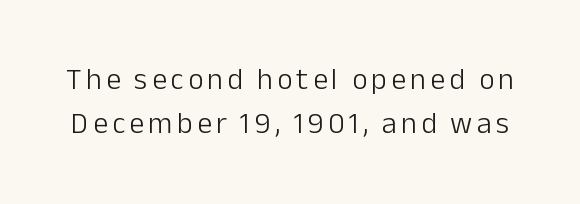
The rendering shows plain stroke endings on the letterforms — a sans-serif design. The lettering holds an erect, upright posture throughout. The passage shown is not underscored anywhere. Do the characters align in a grid? No, the font is proportional. What's the leading like? Ordinary, nothing unusual.
